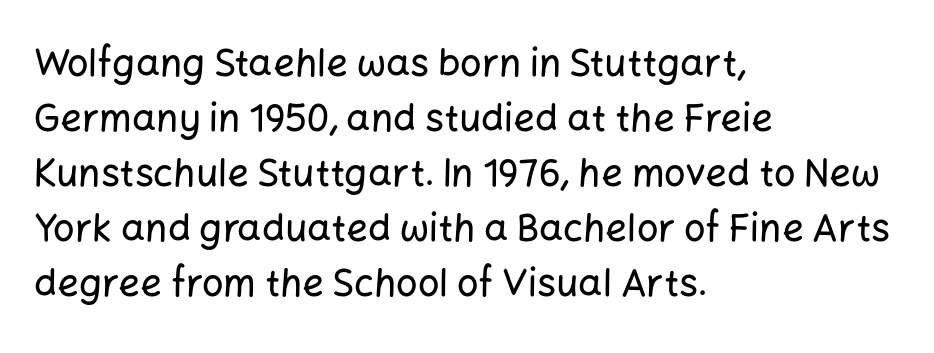
Compared with a centered layout, this one pins lines to the left instead. The lines sit at an ordinary, default distance from one another. In terms of posture, this sample is upright. Descenders hang freely into open space. The text was rendered using a sans face with plain stroke endings. This sample has the flowing, uneven cadence of proportional lettering.
